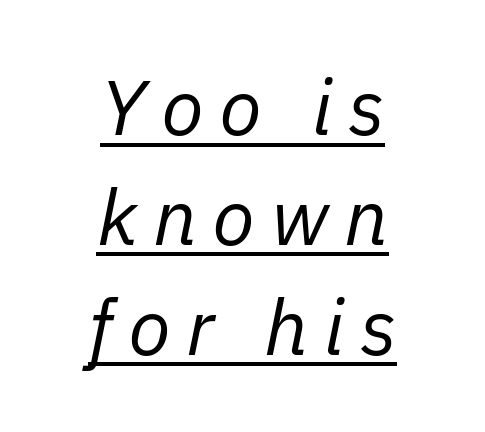
The leading is moderate, giving the passage an even texture. Underline: present. The characters are drawn with everyday or finer stroke widths. Caption: expanded tracking, letters set apart. Here the designer chose a conventional face with non-uniform glyph widths. Compared with a flush-left layout, this one balances lines on the center instead.
